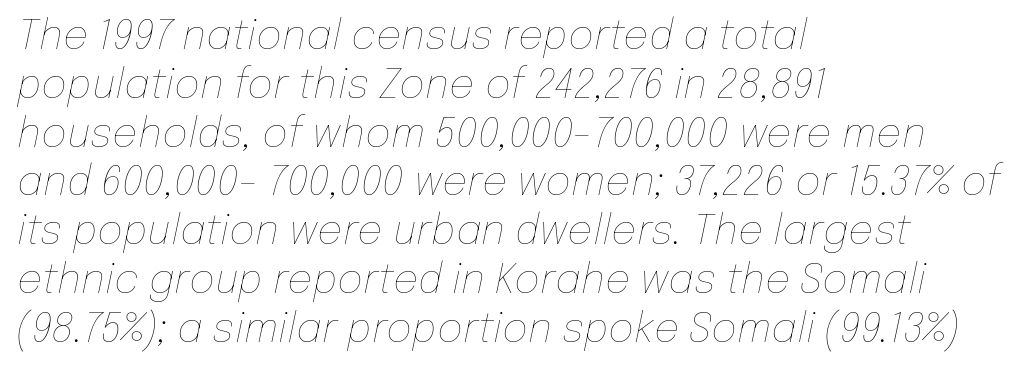
Q: Is the text bold? A: No.
Q: Is the text italic (slanted)? A: Yes, it leans right by about 12 degrees.
Q: Is the text underlined? A: No.
Q: How is the paragraph aligned? A: Left-aligned.
Q: Is the spacing between letters normal or unusually wide? A: Normal.
Q: Width (condensed, normal, or wide)? A: Normal.
Q: Stroke contrast? A: Low.
Q: x-height? A: Medium.
Q: Monospaced? A: No.
